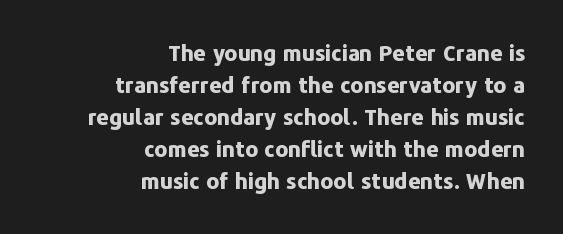
The image shows 22 px bold type, upright; set right-aligned, normal line spacing (1.46x), normal letter spacing, not underlined.
